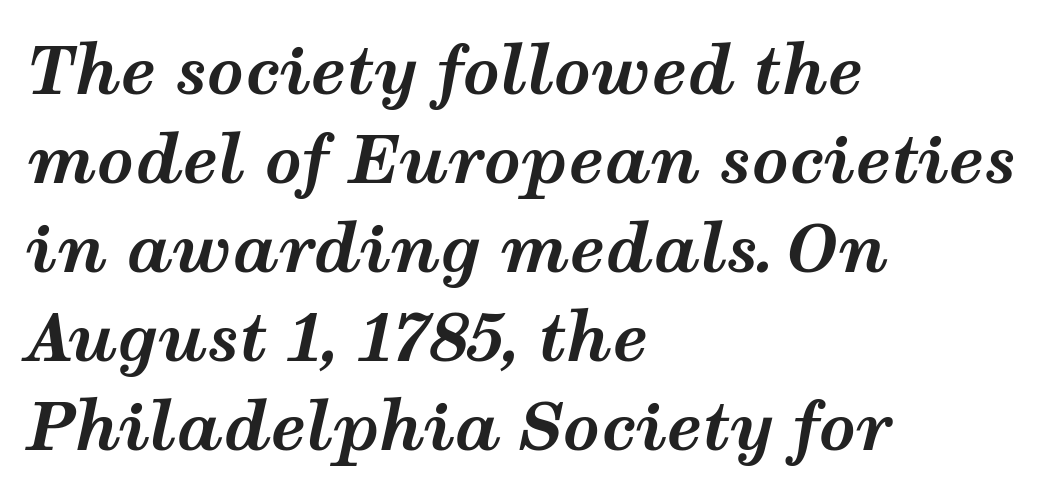
The specimen omits any rule beneath the text block's lines. Casual observation: everything's shoved over to the left. Words appear dense and cohesive because spacing is normal. Proportional: the letters do not fall into vertical columns. Is the type slanted? Yes — the strokes lean at a clear angle.
